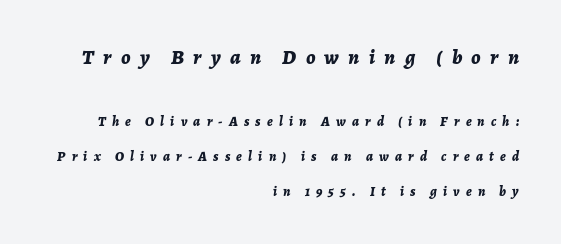
The image shows 21 px bold type, italic (leaning right); set right-aligned, loose line spacing (2.5x), unusually wide letter spacing (+0.44 em), not underlined; the first (top) block is 1.5x larger.
